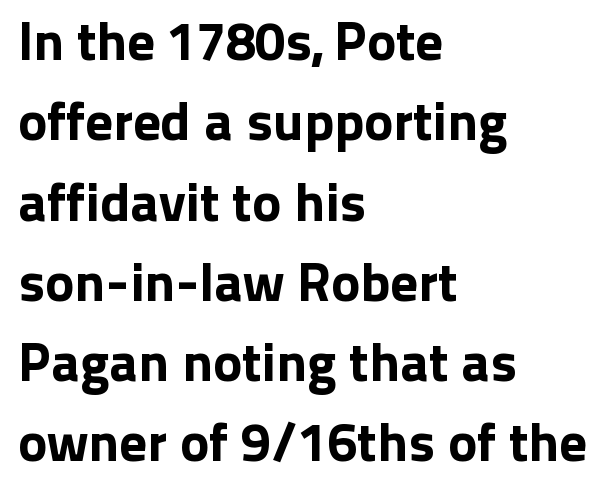
Q: Is the text italic (slanted)? A: No, it is upright.
Q: Is the typeface a serif or a sans-serif typeface? A: Sans-serif.
Q: Is the text underlined? A: No.
Q: How is the paragraph aligned? A: Left-aligned.
Q: Is the spacing between letters normal or unusually wide? A: Normal.
Q: Is the spacing between lines tight, normal or loose? A: Normal.
Q: Width (condensed, normal, or wide)? A: Normal.
Q: Stroke contrast? A: Low.
Q: x-height? A: Medium.
Q: Monospaced? A: No.
